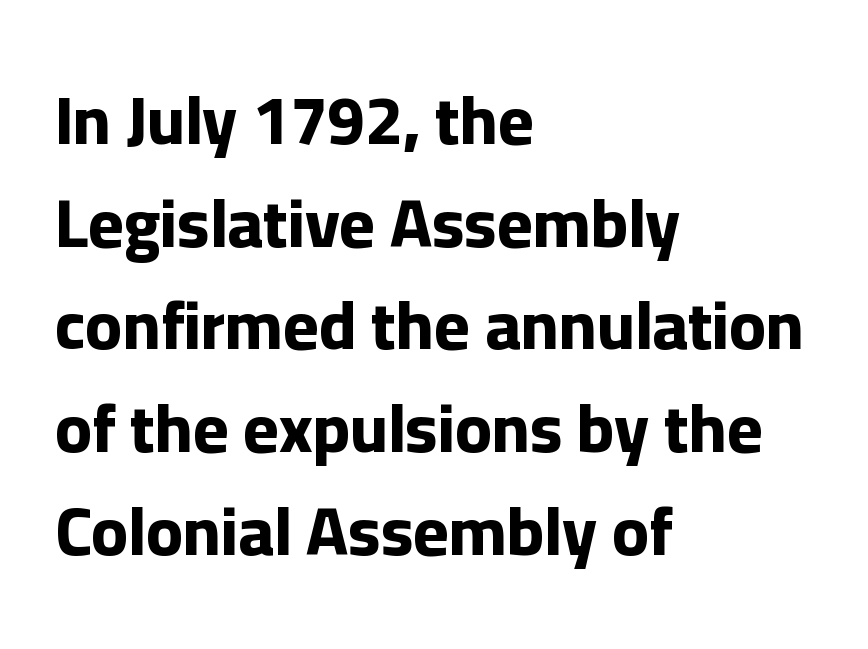
{"serif": "no", "italic": "no", "bold": "yes", "weight": "bold", "width": "normal", "stroke_contrast": "low", "x_height": "medium", "monospaced": "no", "underline": "no", "align": "left", "line_spacing": "normal", "line_spacing_ratio": 1.51, "letter_spacing": "normal", "letter_spacing_em": 0.0, "glyph_px": 68}
